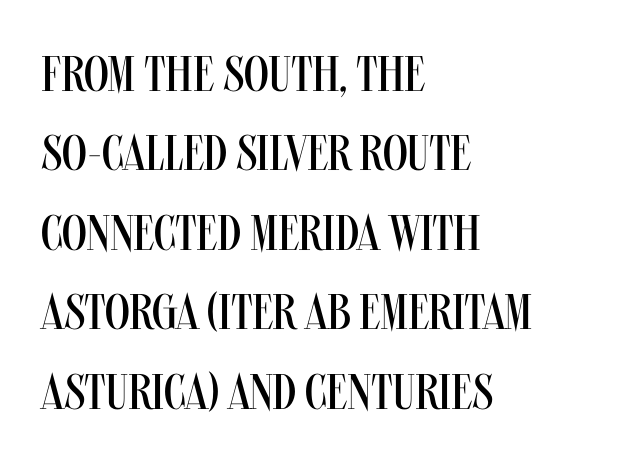
{"serif": "no", "italic": "no", "bold": "no", "weight": "regular", "width": "condensed", "stroke_contrast": "medium", "x_height": "large", "monospaced": "no", "underline": "no", "align": "left", "line_spacing": "normal", "line_spacing_ratio": 1.59, "letter_spacing": "normal", "letter_spacing_em": 0.0, "glyph_px": 50}
